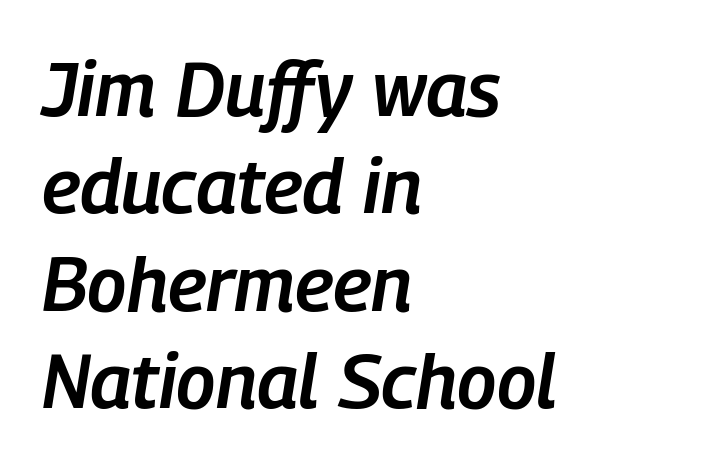
The image shows 76 px semibold, condensed type, italic (leaning right); set left-aligned, normal line spacing (1.28x), normal letter spacing, not underlined; low stroke contrast and a medium x-height.
